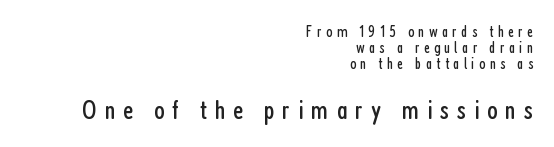
{"serif": "no", "italic": "no", "bold": "no", "weight": "regular", "width": "condensed", "stroke_contrast": "low", "x_height": "medium", "monospaced": "no", "underline": "no", "align": "right", "line_spacing": "tight", "line_spacing_ratio": 0.99, "letter_spacing": "wide", "letter_spacing_em": 0.27, "larger_block": "second", "size_ratio": 1.75, "glyph_px": 28}
